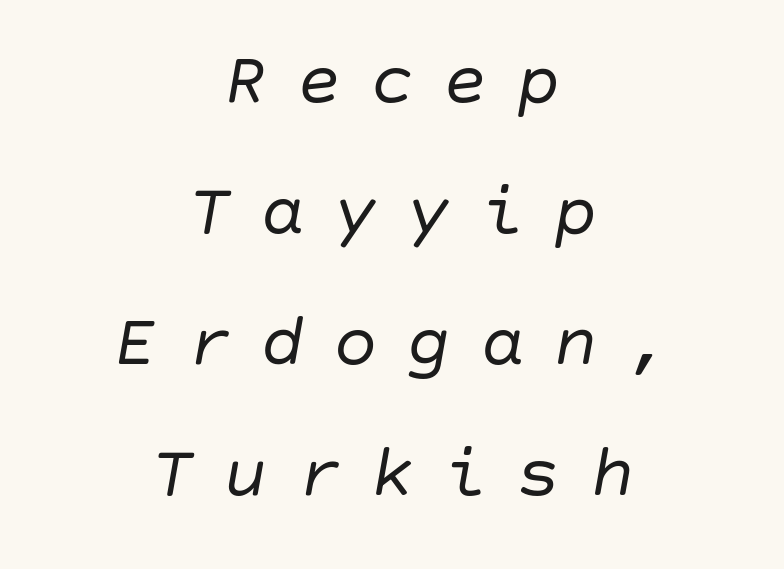
These lines stack symmetrically, like a column narrowing and widening about its center. The string is rendered with underlining switched off. Weight: in the light-to-regular range. Compared with ordinary roman type, these characters are visibly tilted.
